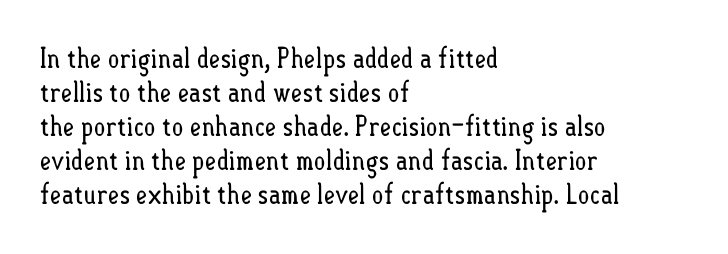
{"italic": "no", "bold": "no", "weight": "regular", "width": "condensed", "stroke_contrast": "low", "x_height": "small", "monospaced": "no", "underline": "no", "align": "left", "line_spacing_ratio": 1.21, "letter_spacing": "normal", "letter_spacing_em": 0.0, "glyph_px": 28}
